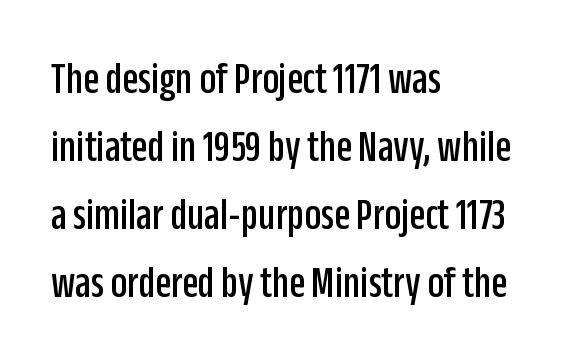
The image shows 46 px condensed sans-serif type, upright; set left-aligned, normal line spacing (1.48x), normal letter spacing, not underlined; low stroke contrast and a large x-height.
